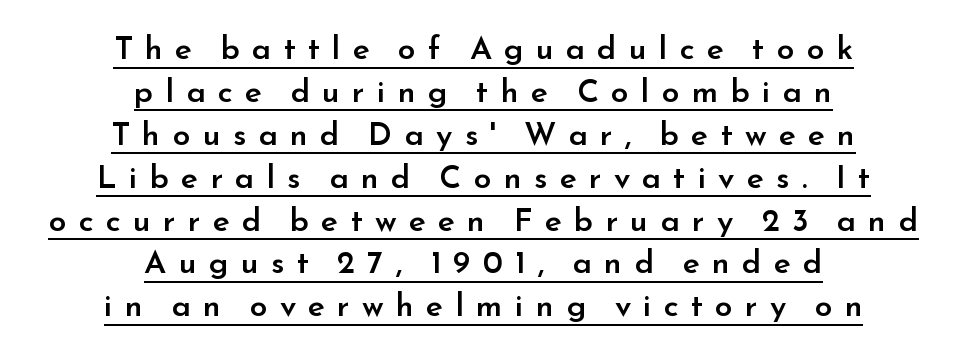
{"serif": "no", "italic": "no", "bold": "semi", "weight": "semibold", "width": "normal", "stroke_contrast": "low", "x_height": "small", "monospaced": "no", "underline": "yes", "align": "center", "line_spacing": "normal", "line_spacing_ratio": 1.34, "letter_spacing": "wide", "letter_spacing_em": 0.38, "glyph_px": 32}
